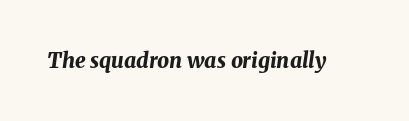
The passage shown is emphatically bold. Quick note: underline off. Here the glyphs are tracked normally, forming tight word shapes. Italic: yes, the glyphs are oblique.
